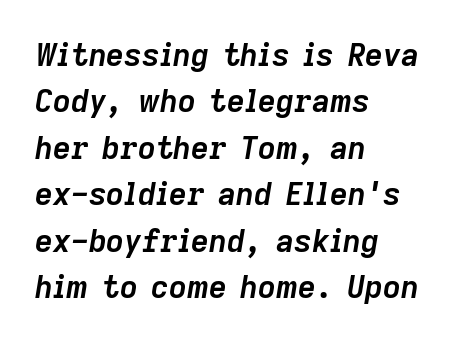
{"italic": "yes", "lean": "right", "slant_degrees": 9, "bold": "yes", "weight": "semibold", "width": "normal", "stroke_contrast": "low", "x_height": "medium", "monospaced": "no", "underline": "no", "align": "left", "line_spacing": "normal", "line_spacing_ratio": 1.5, "letter_spacing": "normal", "letter_spacing_em": 0.0, "glyph_px": 31}
